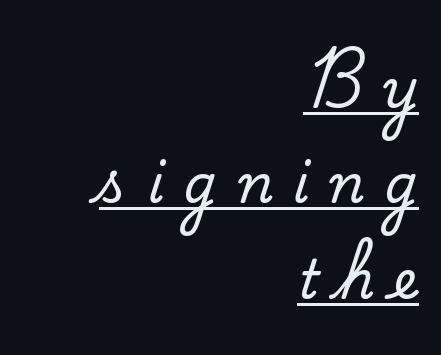
The image shows 53 px serif type; set right-aligned, line spacing 1.8x, unusually wide letter spacing (+0.38 em), underlined; low stroke contrast and a small x-height.
